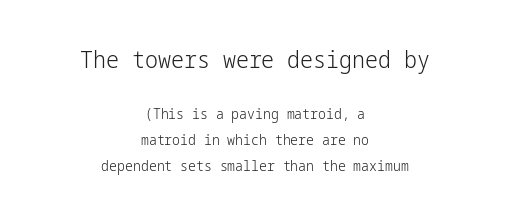
The baseline area is clear. Centered paragraph, ragged on both sides. The earlier block is typeset at a bigger size than the later block. You could call the tracking neutral — neither tight nor loose. Nope, not italic — everything's standing straight. A quiet, ordinary-to-light weight characterises the typeface.
